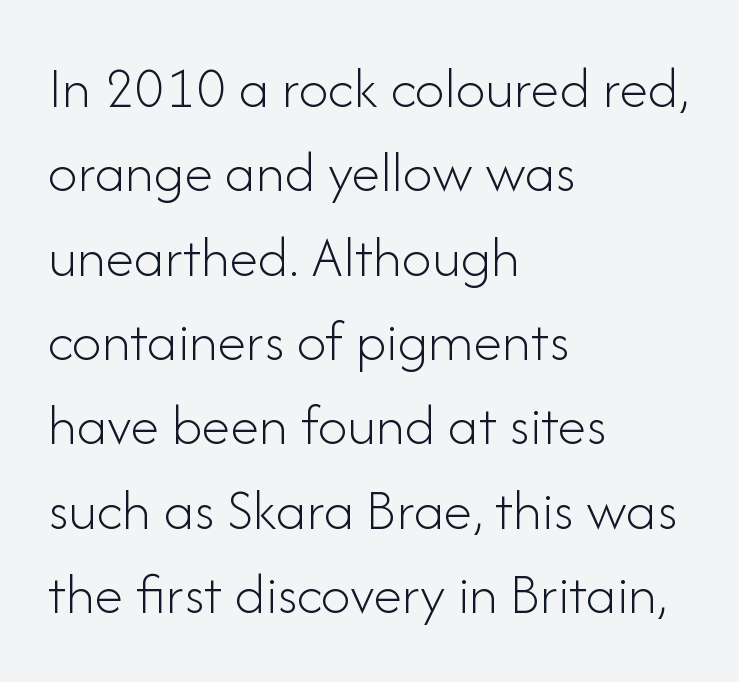
The image shows 59 px light sans-serif type, upright; set left-aligned, normal line spacing (1.43x), normal letter spacing, not underlined; low stroke contrast and a small x-height.
